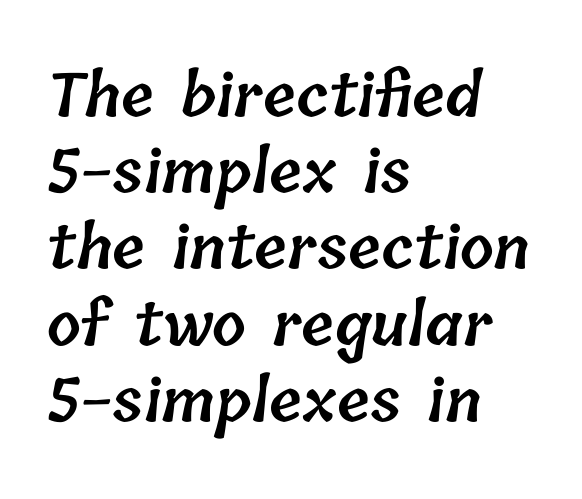
Q: Is the text bold? A: Semi-bold.
Q: Is the text underlined? A: No.
Q: How is the paragraph aligned? A: Left-aligned.
Q: Is the spacing between letters normal or unusually wide? A: Normal.
Q: Is the spacing between lines tight, normal or loose? A: Normal.
Q: Width (condensed, normal, or wide)? A: Normal.
Q: Stroke contrast? A: Low.
Q: x-height? A: Medium.
Q: Monospaced? A: No.
